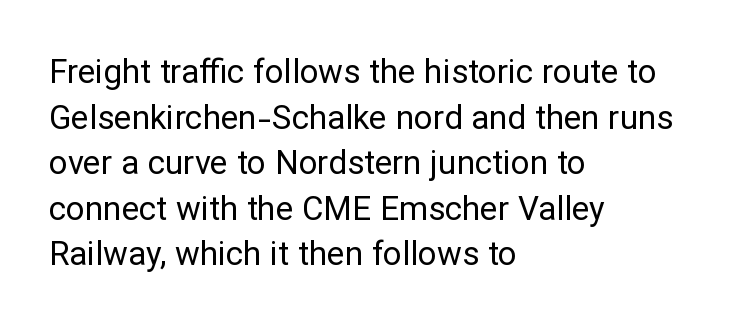
Q: Is the text bold? A: No.
Q: Is the text italic (slanted)? A: No, it is upright.
Q: Is the typeface a serif or a sans-serif typeface? A: Sans-serif.
Q: Is the text underlined? A: No.
Q: How is the paragraph aligned? A: Left-aligned.
Q: Is the spacing between letters normal or unusually wide? A: Normal.
Q: Is the spacing between lines tight, normal or loose? A: Normal.
Q: Width (condensed, normal, or wide)? A: Normal.
Q: Stroke contrast? A: Low.
Q: x-height? A: Medium.
Q: Monospaced? A: No.
